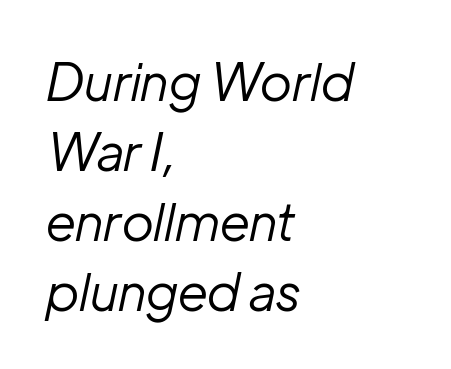
{"italic": "yes", "lean": "right", "slant_degrees": 12, "bold": "no", "weight": "regular", "width": "normal", "stroke_contrast": "low", "x_height": "medium", "monospaced": "no", "underline": "no", "align": "left", "line_spacing": "normal", "line_spacing_ratio": 1.37, "letter_spacing": "normal", "letter_spacing_em": 0.0, "glyph_px": 51}
